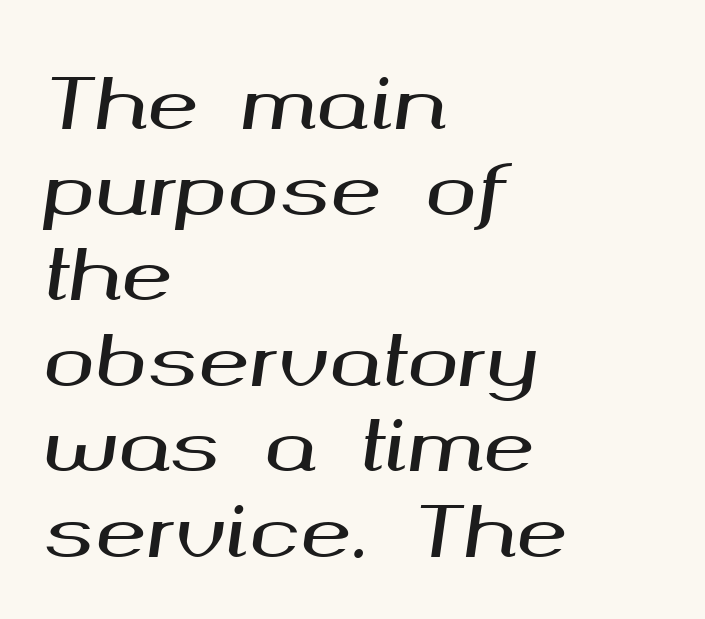
Q: Is the text italic (slanted)? A: Yes, it leans right by about 8 degrees.
Q: Is the text underlined? A: No.
Q: How is the paragraph aligned? A: Left-aligned.
Q: Is the spacing between letters normal or unusually wide? A: Normal.
Q: Width (condensed, normal, or wide)? A: Wide.
Q: Stroke contrast? A: Medium.
Q: x-height? A: Medium.
Q: Monospaced? A: No.
